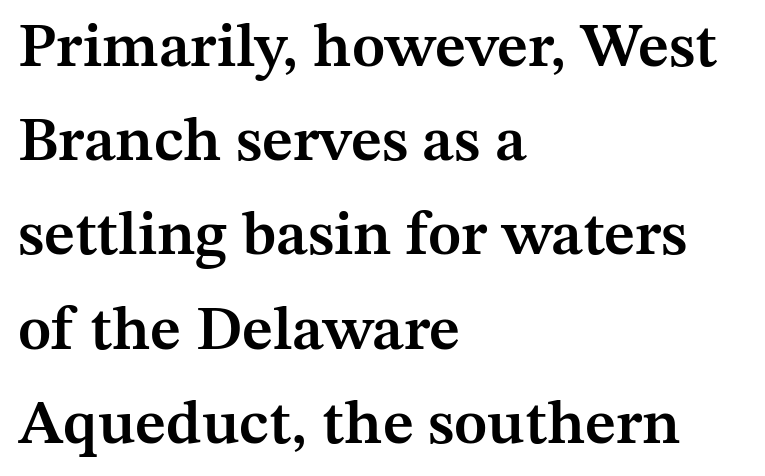
Q: Is the text bold? A: Semi-bold.
Q: Is the text italic (slanted)? A: No, it is upright.
Q: Is the typeface a serif or a sans-serif typeface? A: Serif.
Q: Is the text underlined? A: No.
Q: How is the paragraph aligned? A: Left-aligned.
Q: Is the spacing between letters normal or unusually wide? A: Normal.
Q: Is the spacing between lines tight, normal or loose? A: Normal.
Q: Width (condensed, normal, or wide)? A: Normal.
Q: Stroke contrast? A: Medium.
Q: x-height? A: Medium.
Q: Monospaced? A: No.
